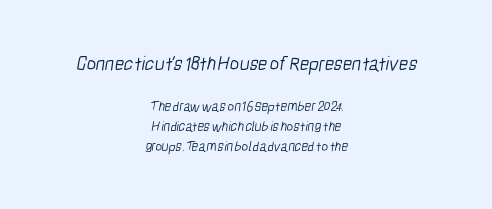
{"bold": "no", "underline": "no", "align": "center", "line_spacing": "normal", "line_spacing_ratio": 1.44, "letter_spacing": "normal", "letter_spacing_em": 0.0, "larger_block": "first", "size_ratio": 1.43, "glyph_px": 20}
